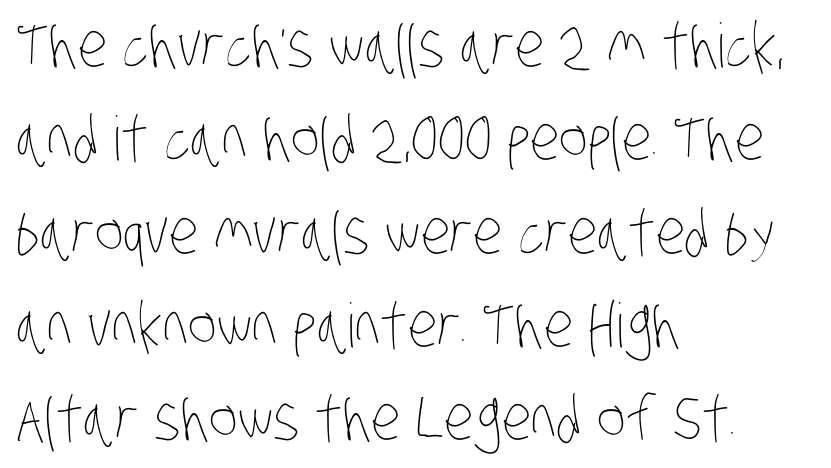
The image shows 61 px thin, condensed type; set left-aligned, normal line spacing (1.53x), normal letter spacing, not underlined; low stroke contrast and a large x-height.
